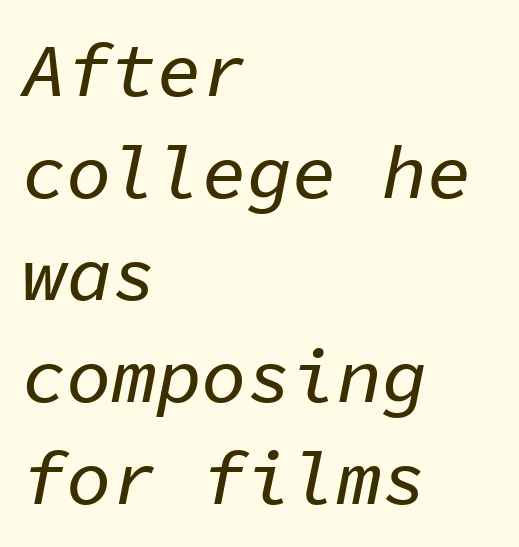
The image shows 75 px text type, italic (leaning right), monospaced; set left-aligned, normal line spacing (1.36x), normal letter spacing, not underlined; low stroke contrast and a medium x-height.
